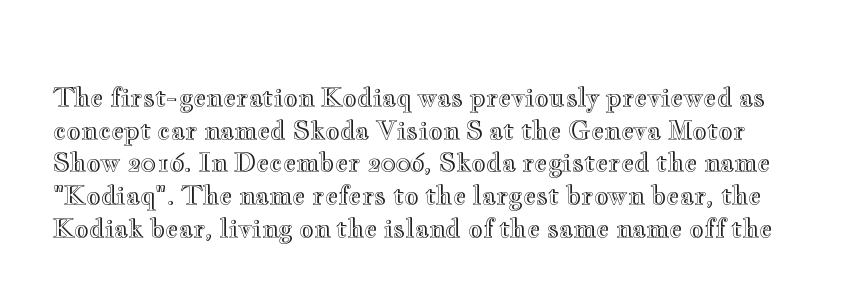
{"italic": "no", "underline": "no", "line_spacing": "normal", "line_spacing_ratio": 1.31, "letter_spacing": "normal", "letter_spacing_em": 0.0, "glyph_px": 25}
